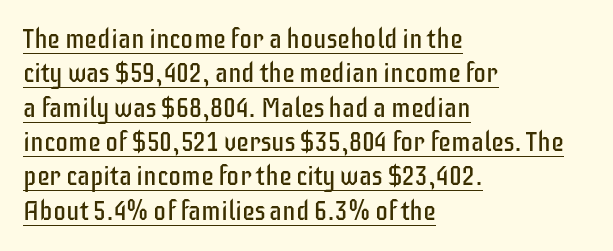
{"italic": "no", "bold": "no", "underline": "yes", "align": "left", "line_spacing": "normal", "line_spacing_ratio": 1.32, "letter_spacing": "normal", "letter_spacing_em": 0.0, "glyph_px": 26}
